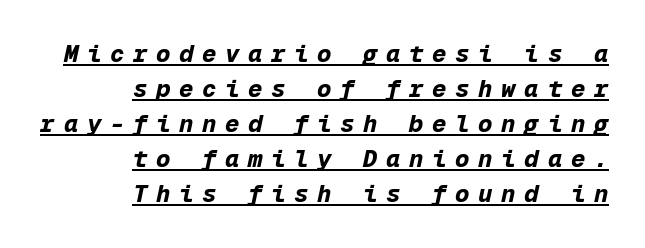
When letters slant like this, we call the style italic. Words appear elongated and porous because spacing is wide. Check the space under the baseline: a stroke is drawn there. Summary of vertical rhythm: regular, with standard interline spacing. How heavy is the stroke? Heavy — this is a bold.
